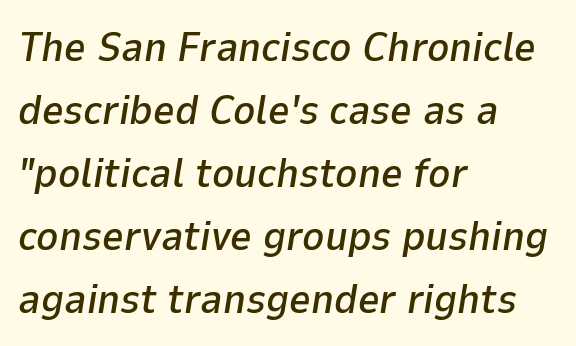
The image shows 42 px text type, italic (leaning right); set left-aligned, normal line spacing (1.5x), normal letter spacing, not underlined; low stroke contrast and a medium x-height.
